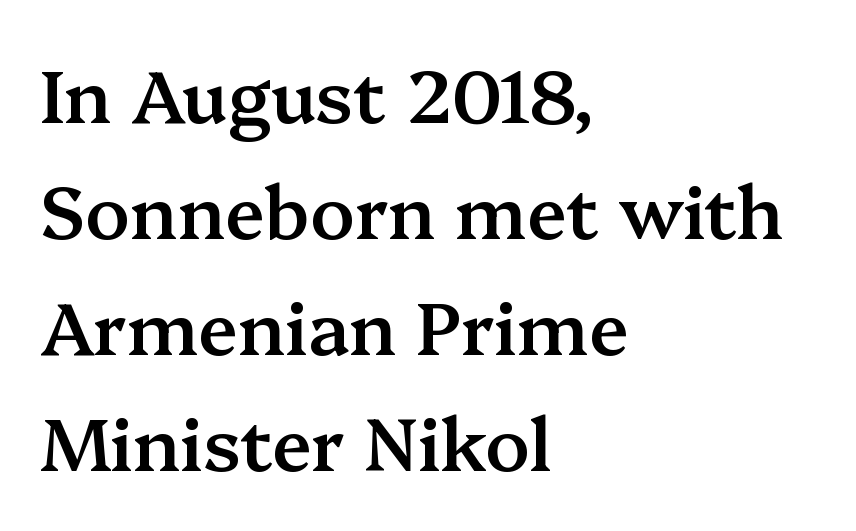
The image shows 73 px semibold serif type, upright; set left-aligned, normal line spacing (1.59x), normal letter spacing, not underlined; medium stroke contrast and a medium x-height.
